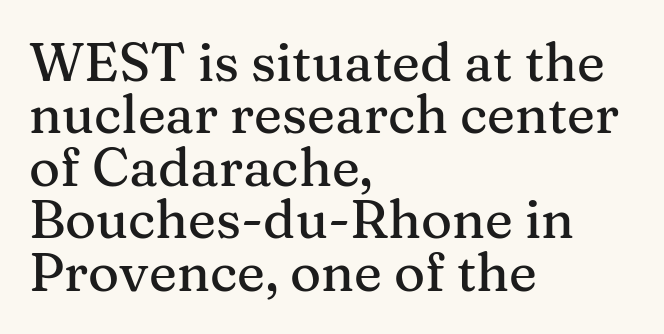
The image shows 53 px serif type, upright; set left-aligned, tight line spacing (0.99x), normal letter spacing, not underlined; medium stroke contrast and a medium x-height.
